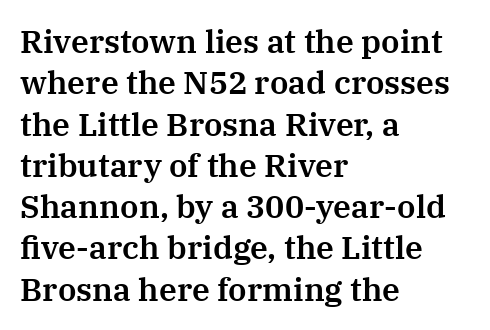
Q: Is the text italic (slanted)? A: No, it is upright.
Q: Is the typeface a serif or a sans-serif typeface? A: Serif.
Q: Is the text underlined? A: No.
Q: How is the paragraph aligned? A: Left-aligned.
Q: Is the spacing between letters normal or unusually wide? A: Normal.
Q: Is the spacing between lines tight, normal or loose? A: Normal.
Q: Width (condensed, normal, or wide)? A: Normal.
Q: Stroke contrast? A: Medium.
Q: x-height? A: Medium.
Q: Monospaced? A: No.
